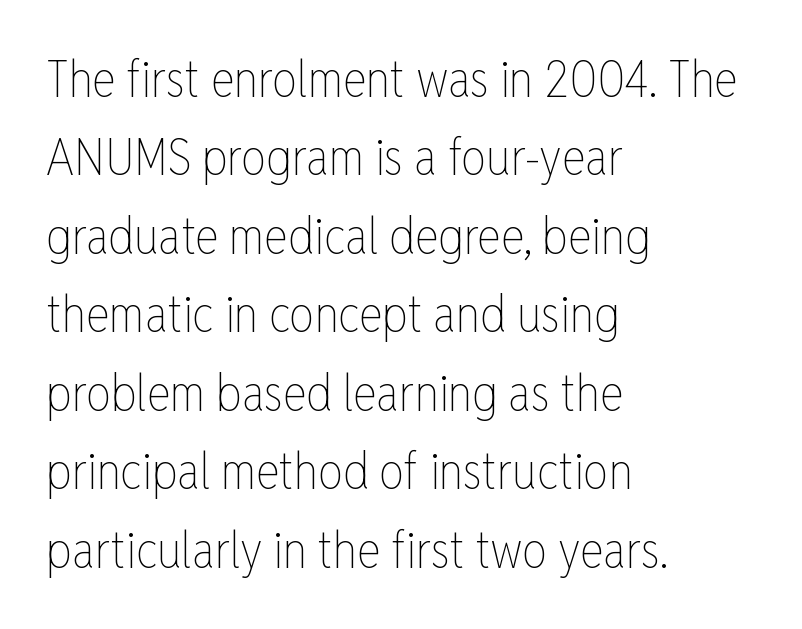
{"italic": "no", "bold": "no", "weight": "thin", "width": "condensed", "stroke_contrast": "low", "x_height": "medium", "monospaced": "no", "underline": "no", "align": "left", "line_spacing": "normal", "line_spacing_ratio": 1.57, "letter_spacing": "normal", "letter_spacing_em": 0.0, "glyph_px": 50}
